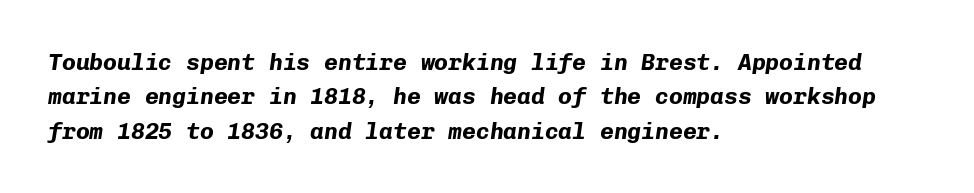
Q: Is the text bold? A: Yes.
Q: Is the text italic (slanted)? A: Yes, it leans right by about 8 degrees.
Q: Is the text underlined? A: No.
Q: How is the paragraph aligned? A: Left-aligned.
Q: Is the spacing between letters normal or unusually wide? A: Normal.
Q: Is the spacing between lines tight, normal or loose? A: Normal.
